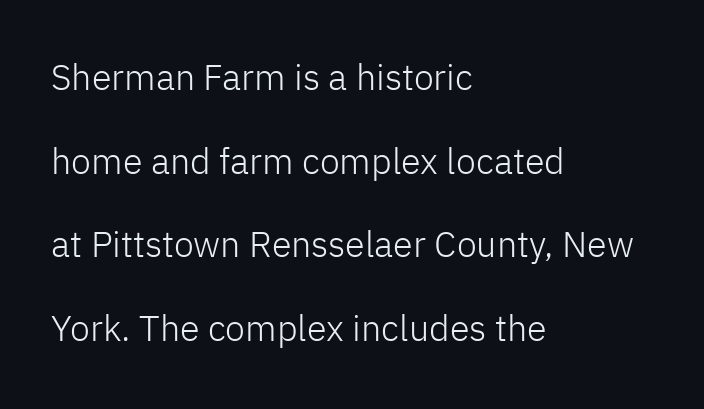
{"serif": "no", "italic": "no", "bold": "no", "weight": "light", "width": "normal", "stroke_contrast": "low", "x_height": "medium", "monospaced": "no", "underline": "no", "align": "left", "line_spacing": "loose", "line_spacing_ratio": 2.32, "letter_spacing": "normal", "letter_spacing_em": 0.0, "glyph_px": 36}
